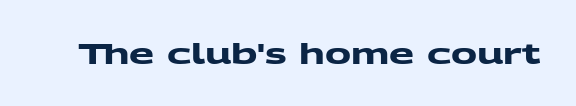
This rendering employs a face without finishing strokes, i.e., a sans-serif. Do the characters align in a grid? No, the font is proportional. No word sits above an underline. Does extra space separate the letters? No, they use regular spacing. The rendering uses a bold face; every stroke is thick and dark.
